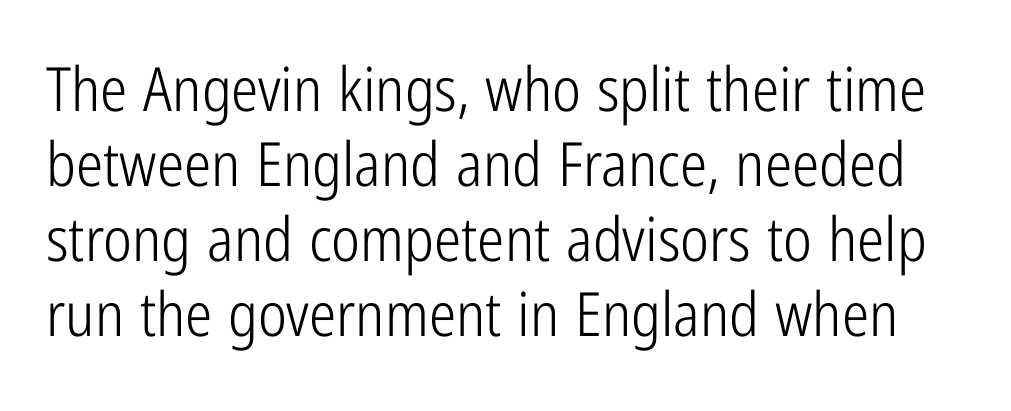
Spacing verdict: proportional, widths tailored to each character. The words here are not underlined. This is roman type, the default non-slanted kind. Each letter's strokes conclude bluntly, with no projecting serifs. Summary of weight: not heavy and not bold. The letters sit at their default tracking, neither squeezed nor spread.
